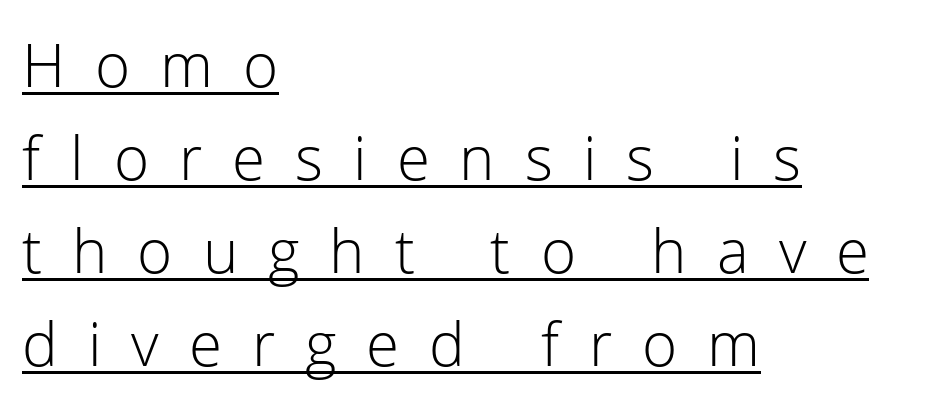
{"serif": "no", "italic": "no", "bold": "no", "weight": "light", "width": "normal", "stroke_contrast": "low", "x_height": "medium", "monospaced": "no", "underline": "yes", "align": "left", "line_spacing": "normal", "line_spacing_ratio": 1.55, "letter_spacing": "wide", "letter_spacing_em": 0.5, "glyph_px": 60}
